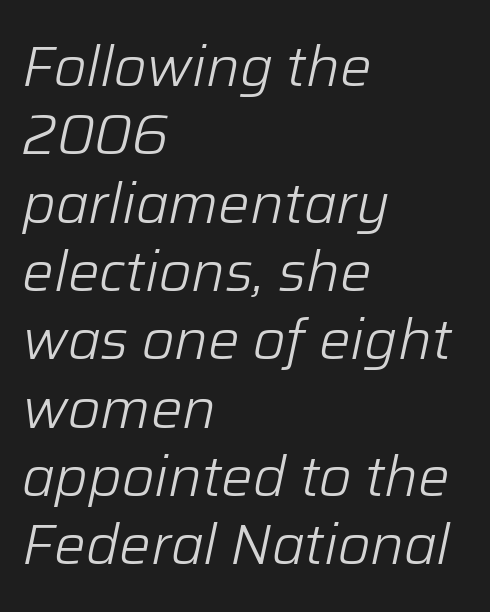
Q: Is the text bold? A: No.
Q: Is the text italic (slanted)? A: Yes, it leans right by about 12 degrees.
Q: Is the text underlined? A: No.
Q: How is the paragraph aligned? A: Left-aligned.
Q: Is the spacing between letters normal or unusually wide? A: Normal.
Q: Width (condensed, normal, or wide)? A: Normal.
Q: Stroke contrast? A: Low.
Q: x-height? A: Medium.
Q: Monospaced? A: No.
